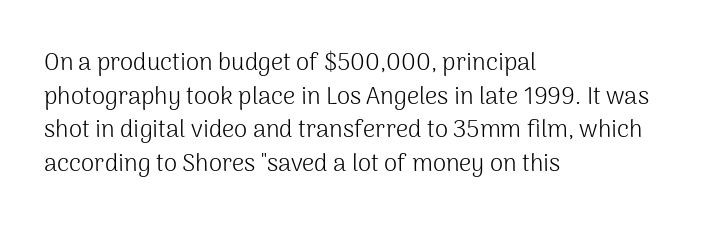
{"italic": "no", "bold": "no", "underline": "no", "align": "left", "line_spacing": "normal", "line_spacing_ratio": 1.4, "letter_spacing": "normal", "letter_spacing_em": 0.0, "glyph_px": 24}
